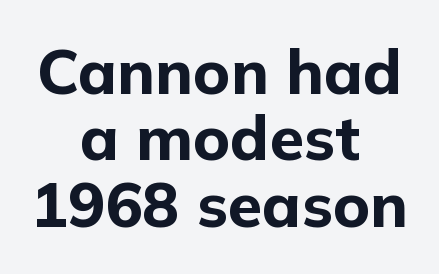
These lines are rendered in a variable-pitch font. Set as a true bold cut, around the 700 mark. The setting favours the middle, as headings and verse often do. This sample uses an upright cut, with every glyph sitting square on the baseline. Does the type have serifs? No, each stem ends abruptly.
